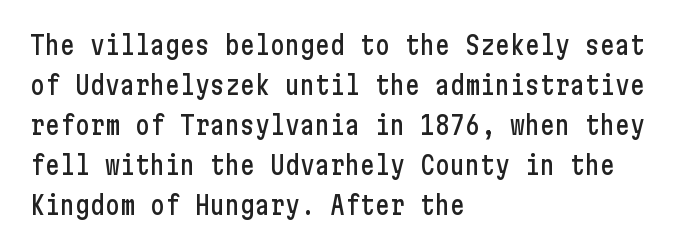
{"italic": "no", "underline": "no", "align": "left", "line_spacing": "normal", "line_spacing_ratio": 1.6, "letter_spacing": "normal", "letter_spacing_em": 0.0, "glyph_px": 25}
